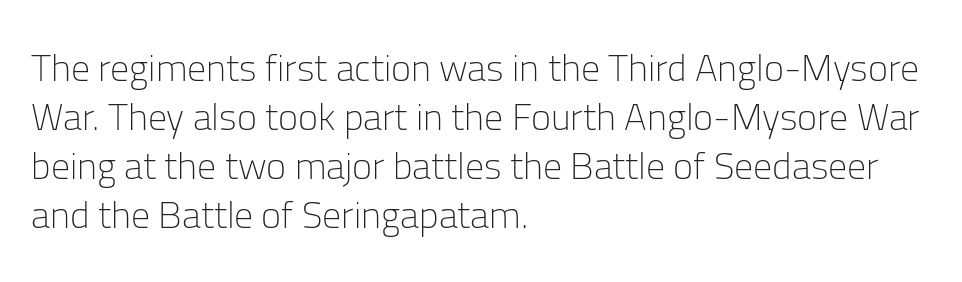
Q: Is the text bold? A: No.
Q: Is the text italic (slanted)? A: No, it is upright.
Q: Is the typeface a serif or a sans-serif typeface? A: Sans-serif.
Q: Is the text underlined? A: No.
Q: How is the paragraph aligned? A: Left-aligned.
Q: Is the spacing between letters normal or unusually wide? A: Normal.
Q: Is the spacing between lines tight, normal or loose? A: Normal.
Q: Width (condensed, normal, or wide)? A: Normal.
Q: Stroke contrast? A: Low.
Q: x-height? A: Medium.
Q: Monospaced? A: No.
